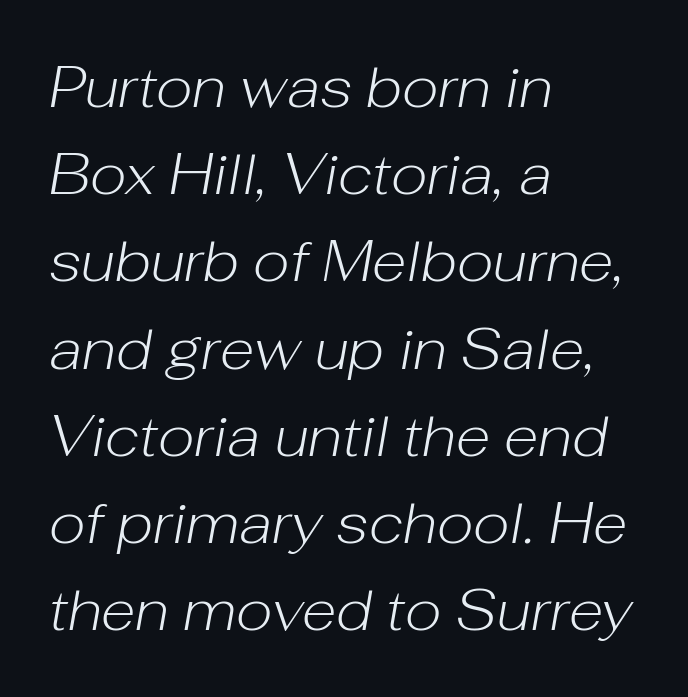
Honestly, there is no underline to notice here at all. The weight would be labelled regular, book, light, or lighter still. Is the type slanted? Yes — the strokes lean at a clear angle. You could call the tracking neutral — neither tight nor loose.
